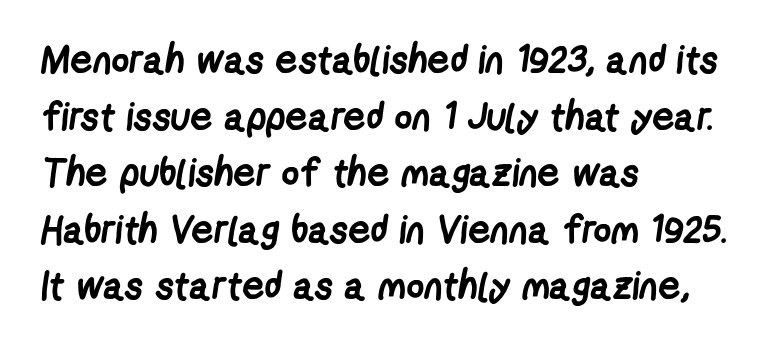
The image shows 39 px semibold, condensed sans-serif type; set left-aligned, normal line spacing (1.45x), normal letter spacing, not underlined; low stroke contrast and a medium x-height.
